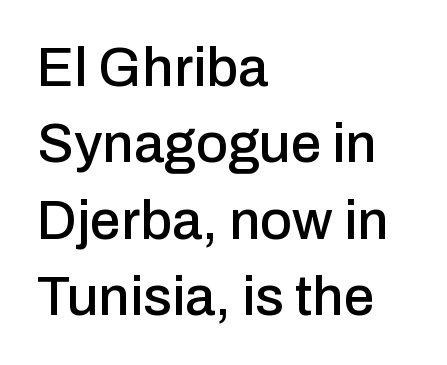
{"serif": "no", "italic": "no", "width": "normal", "stroke_contrast": "low", "x_height": "medium", "monospaced": "no", "underline": "no", "align": "left", "line_spacing": "normal", "line_spacing_ratio": 1.39, "letter_spacing": "normal", "letter_spacing_em": 0.0, "glyph_px": 55}
